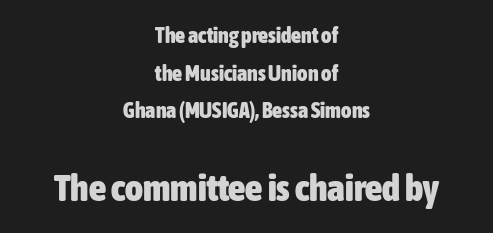
{"serif": "no", "italic": "no", "bold": "yes", "weight": "heavy", "width": "condensed", "stroke_contrast": "low", "x_height": "medium", "monospaced": "no", "underline": "no", "align": "center", "line_spacing_ratio": 1.71, "letter_spacing": "normal", "letter_spacing_em": 0.0, "larger_block": "second", "size_ratio": 1.73, "glyph_px": 38}
